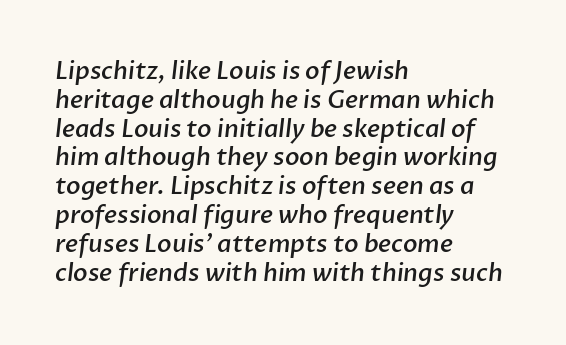
Visually the block forms a straight wall on the left and a jagged coastline on the right. Semibold letterforms, between regular and bold. Students, note that the glyphs here touch the page at normal intervals. A clean baseline with only descenders dipping below it.
